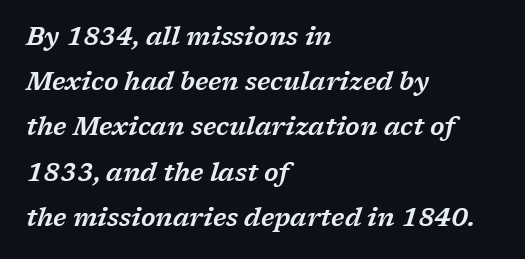
{"italic": "yes", "lean": "right", "slant_degrees": 17, "underline": "no", "align": "left", "line_spacing_ratio": 1.81, "letter_spacing": "normal", "letter_spacing_em": 0.0, "glyph_px": 25}
